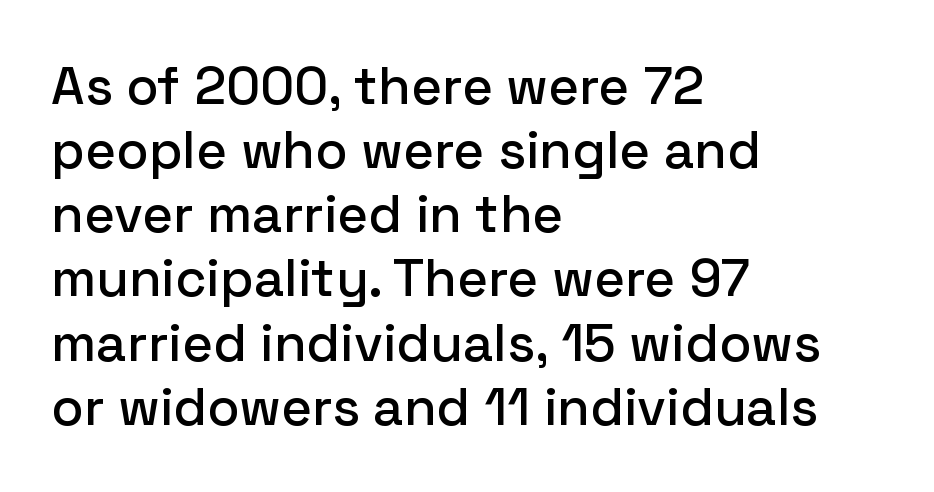
{"serif": "no", "italic": "no", "width": "normal", "stroke_contrast": "low", "x_height": "medium", "monospaced": "no", "underline": "no", "align": "left", "line_spacing_ratio": 1.21, "letter_spacing": "normal", "letter_spacing_em": 0.0, "glyph_px": 53}
